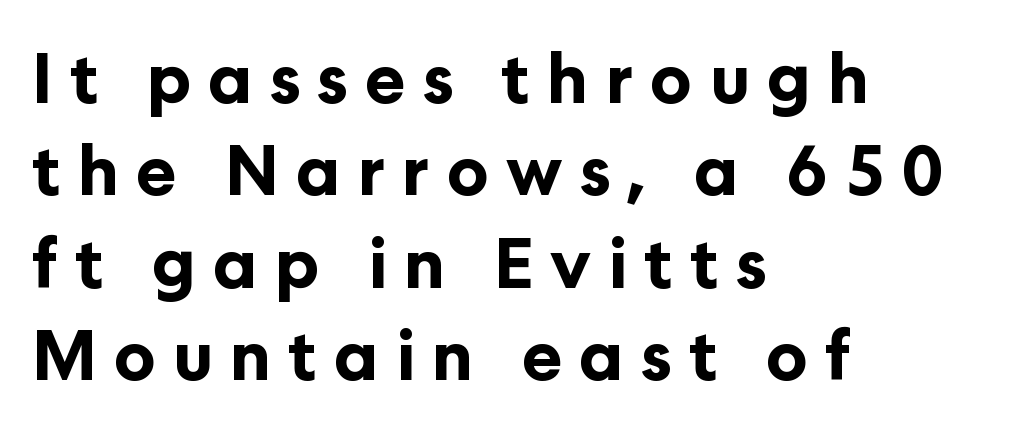
Each letter keeps its own natural width here, so spacing adapts to shape. The vertical gap from one line to the next is medium. In CSS terms this would be text-align: left. No word sits above an underline. Spacing between characters has been opened up far beyond the box default. In terms of posture, this sample is upright.
